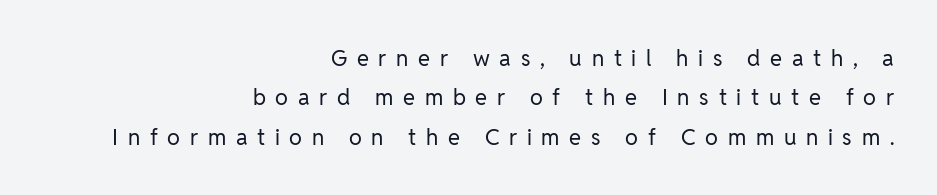
The face used here is rendered with a markedly widened letterfit. Letters have the restrained weight of plain body copy at most. Unlike italic type, these characters show no tilt at all. Underlining? Definitely not there. Leftover space on each line is placed entirely before the opening word.
